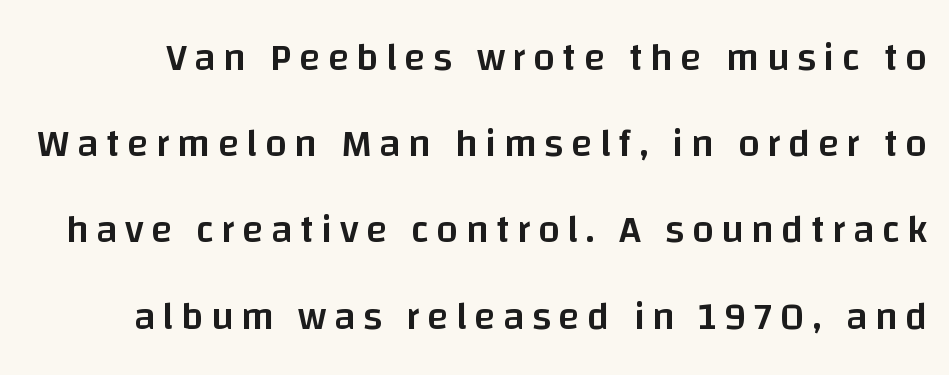
Q: Is the text bold? A: Semi-bold.
Q: Is the text italic (slanted)? A: No, it is upright.
Q: Is the typeface a serif or a sans-serif typeface? A: Sans-serif.
Q: Is the text underlined? A: No.
Q: Is the spacing between lines tight, normal or loose? A: Loose.
Q: Width (condensed, normal, or wide)? A: Normal.
Q: Stroke contrast? A: Low.
Q: x-height? A: Large.
Q: Monospaced? A: No.
